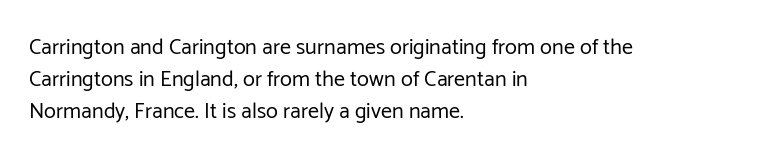
The image shows 22 px text type, upright; set left-aligned, normal line spacing (1.45x), normal letter spacing, not underlined.
